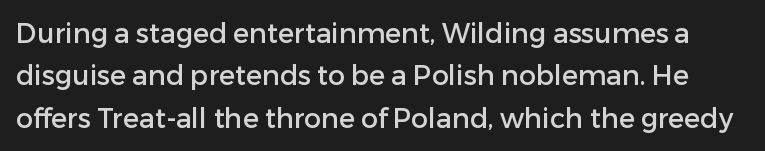
The image shows 27 px text type, upright; set normal line spacing (1.57x), normal letter spacing, not underlined.
